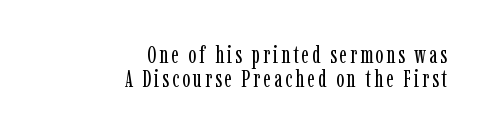
{"italic": "no", "bold": "no", "underline": "no", "align": "right", "line_spacing": "tight", "line_spacing_ratio": 1.0, "glyph_px": 24}
